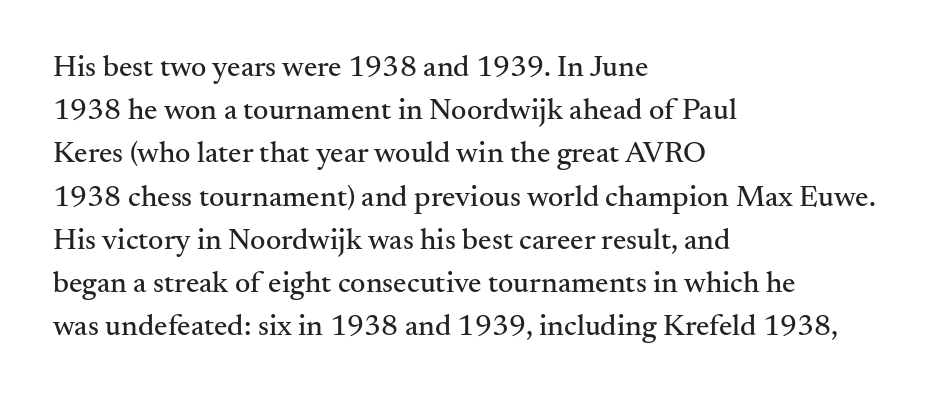
Q: Is the text italic (slanted)? A: No, it is upright.
Q: Is the typeface a serif or a sans-serif typeface? A: Serif.
Q: Is the text underlined? A: No.
Q: How is the paragraph aligned? A: Left-aligned.
Q: Is the spacing between letters normal or unusually wide? A: Normal.
Q: Is the spacing between lines tight, normal or loose? A: Normal.
Q: Width (condensed, normal, or wide)? A: Normal.
Q: Stroke contrast? A: Medium.
Q: x-height? A: Small.
Q: Monospaced? A: No.
